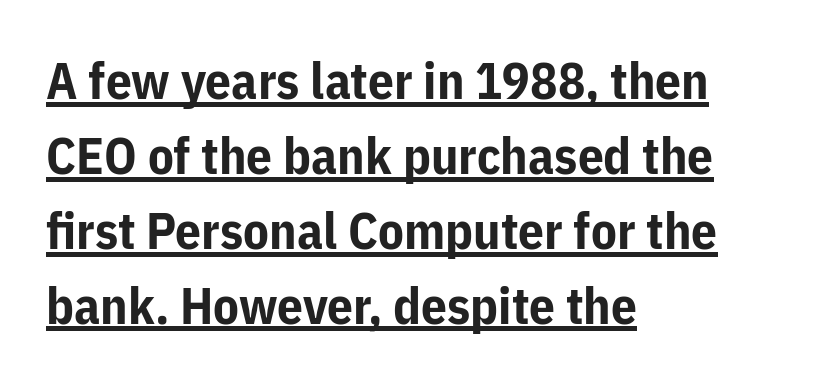
The image shows 51 px bold sans-serif type, upright; set left-aligned, normal line spacing (1.47x), normal letter spacing, underlined; low stroke contrast and a medium x-height.
